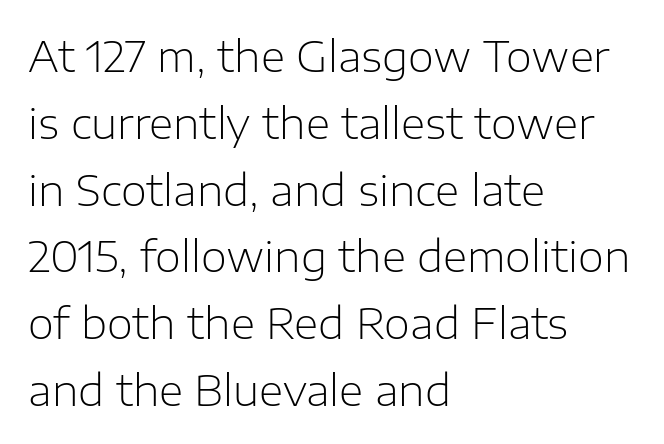
Q: Is the text bold? A: No.
Q: Is the text italic (slanted)? A: No, it is upright.
Q: Is the typeface a serif or a sans-serif typeface? A: Sans-serif.
Q: Is the text underlined? A: No.
Q: How is the paragraph aligned? A: Left-aligned.
Q: Is the spacing between letters normal or unusually wide? A: Normal.
Q: Is the spacing between lines tight, normal or loose? A: Normal.
Q: Width (condensed, normal, or wide)? A: Normal.
Q: Stroke contrast? A: Low.
Q: x-height? A: Medium.
Q: Monospaced? A: No.
